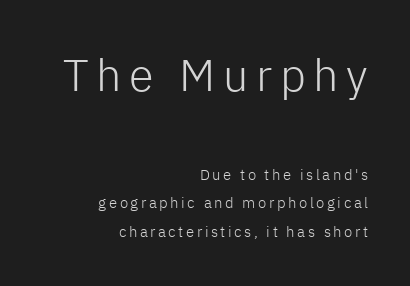
{"serif": "no", "italic": "no", "bold": "no", "weight": "light", "width": "normal", "stroke_contrast": "low", "x_height": "medium", "monospaced": "no", "underline": "no", "align": "right", "line_spacing_ratio": 1.89, "larger_block": "first", "size_ratio": 3.0, "glyph_px": 45}
